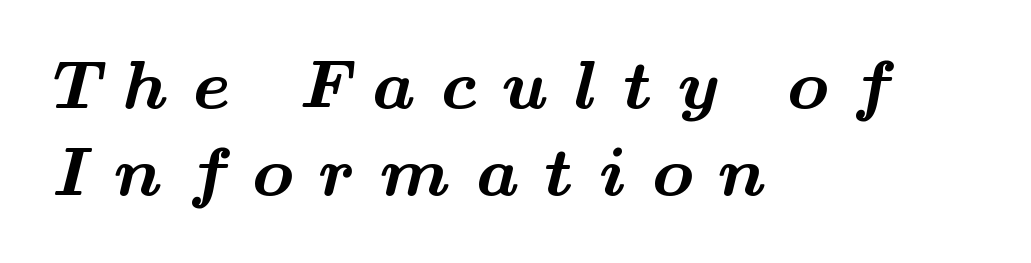
{"serif": "yes", "bold": "yes", "weight": "bold", "width": "wide", "stroke_contrast": "medium", "x_height": "small", "monospaced": "no", "underline": "no", "align": "left", "line_spacing": "normal", "line_spacing_ratio": 1.28, "letter_spacing": "wide", "letter_spacing_em": 0.38, "glyph_px": 68}
